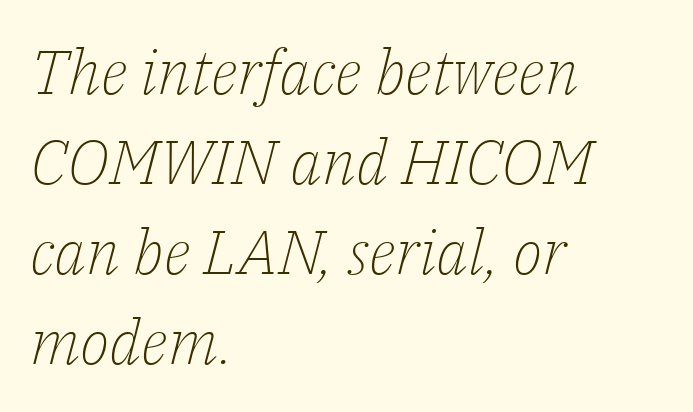
Letters rest on an invisible, unmarked baseline. Observe the ordinary spacing: letters are neighbours, not strangers. Rows of type keep a routine distance in the vertical direction. Each letter keeps its own natural width here, so spacing adapts to shape. A quiet, ordinary-to-light weight characterises the typeface.
